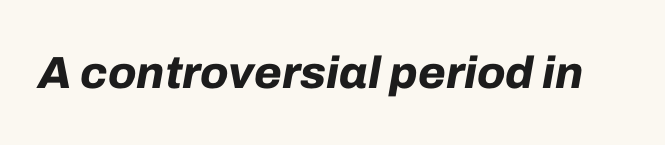
Q: Is the text bold? A: Yes.
Q: Is the text italic (slanted)? A: Yes, it leans right by about 10 degrees.
Q: Is the text underlined? A: No.
Q: Is the spacing between letters normal or unusually wide? A: Normal.
Q: Width (condensed, normal, or wide)? A: Normal.
Q: Stroke contrast? A: Low.
Q: x-height? A: Medium.
Q: Monospaced? A: No.
